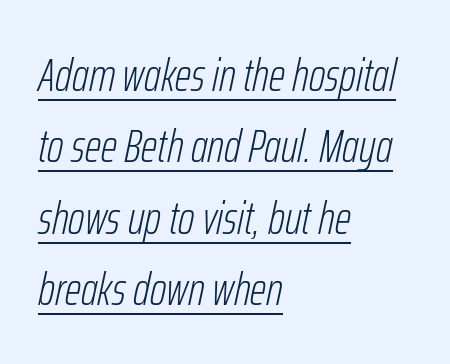
{"italic": "yes", "lean": "right", "slant_degrees": 12, "bold": "no", "weight": "light", "width": "condensed", "stroke_contrast": "low", "x_height": "medium", "monospaced": "no", "underline": "yes", "align": "left", "line_spacing": "normal", "line_spacing_ratio": 1.55, "letter_spacing": "normal", "letter_spacing_em": 0.0, "glyph_px": 46}
